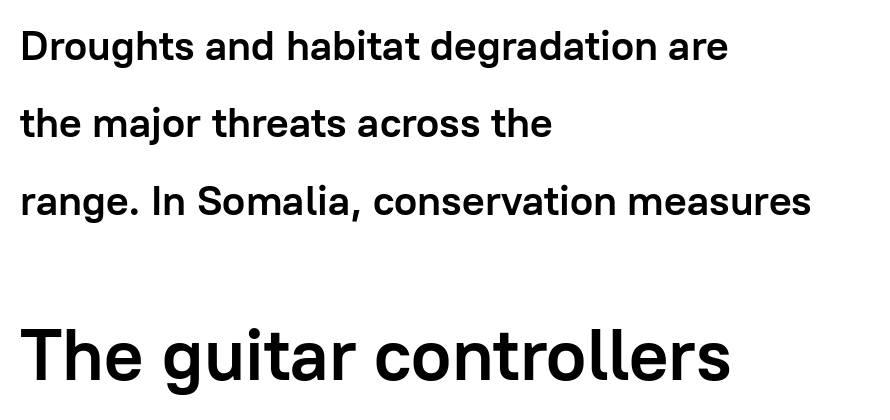
Casual observation: everything's shoved over to the left. The composition opens small and finishes big. What kind of face is this? One without serifs — a sans. What weight is shown? A full bold with thick strokes. The font's upright variant was chosen for this text. The rendering uses natural spacing where letterforms have individual widths.
